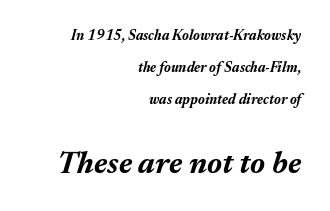
{"italic": "yes", "lean": "right", "slant_degrees": 17, "bold": "yes", "weight": "bold", "width": "normal", "stroke_contrast": "medium", "x_height": "medium", "monospaced": "no", "underline": "no", "align": "right", "line_spacing": "loose", "line_spacing_ratio": 2.29, "letter_spacing": "normal", "letter_spacing_em": 0.0, "larger_block": "second", "size_ratio": 2.21, "glyph_px": 31}
